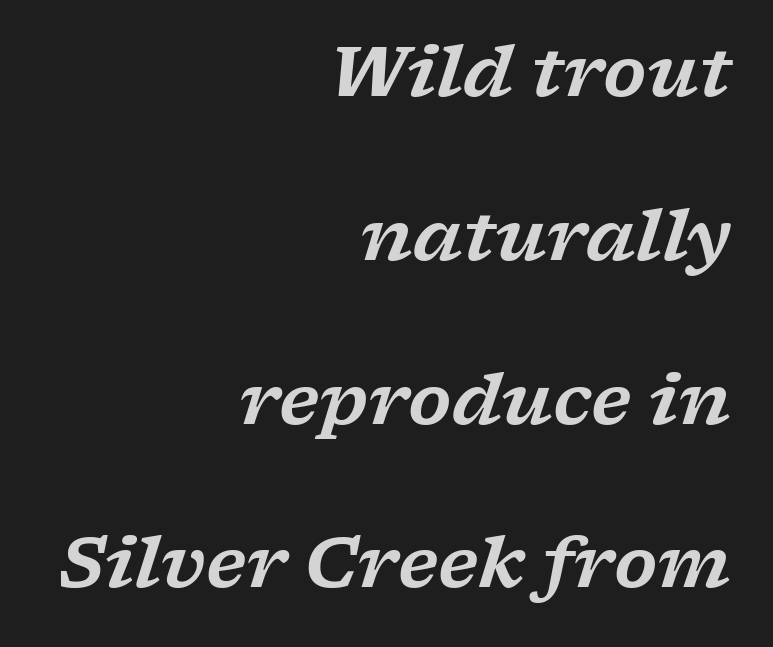
Q: Is the text italic (slanted)? A: Yes, it leans right by about 17 degrees.
Q: Is the typeface a serif or a sans-serif typeface? A: Serif.
Q: Is the text underlined? A: No.
Q: How is the paragraph aligned? A: Right-aligned.
Q: Is the spacing between letters normal or unusually wide? A: Normal.
Q: Is the spacing between lines tight, normal or loose? A: Loose.
Q: Width (condensed, normal, or wide)? A: Wide.
Q: Stroke contrast? A: Low.
Q: x-height? A: Medium.
Q: Monospaced? A: No.
